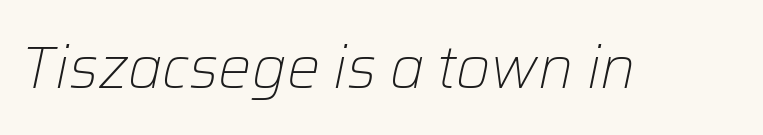
The image shows 59 px light type, italic (leaning right); set normal letter spacing, not underlined; low stroke contrast and a medium x-height.
